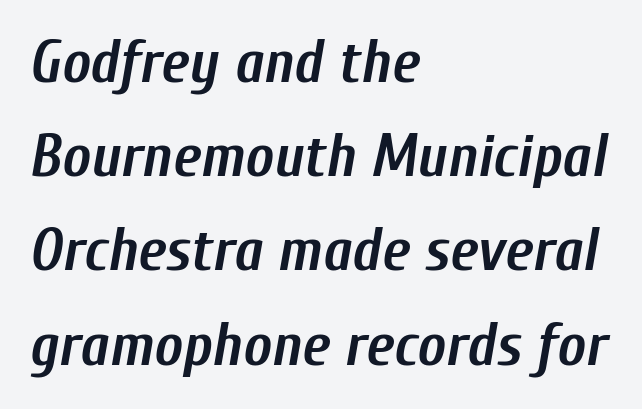
Looking at the ascenders, they clearly lean. A normal amount of white space separates one row of letters from the next. Inter-character spacing is left at the font's built-in metrics. If you drew a ruler down the left edge, every line would touch it. A dark, heavy texture on the line: the type is bold.
